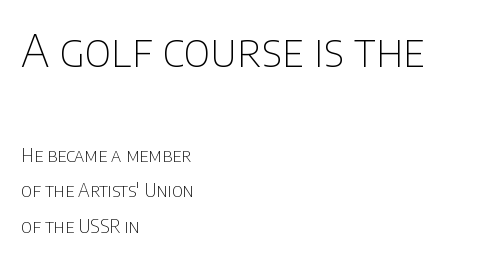
The image shows 44 px thin sans-serif type, upright; set left-aligned, loose line spacing (1.97x), normal letter spacing, not underlined; the first (top) block is 2.44x larger; low stroke contrast and a large x-height.
